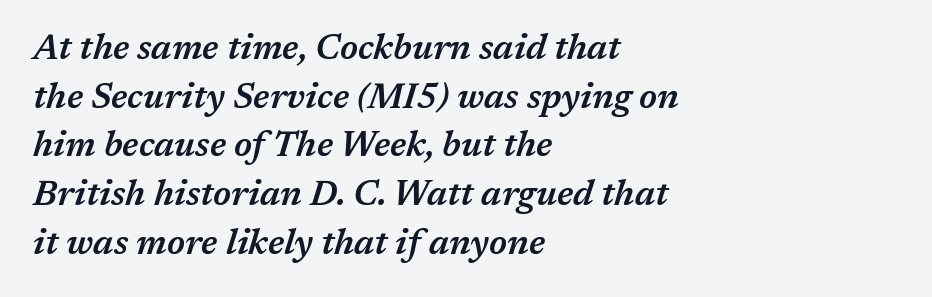
Q: Is the text bold? A: Semi-bold.
Q: Is the text italic (slanted)? A: Yes, it leans right by about 17 degrees.
Q: Is the text underlined? A: No.
Q: How is the paragraph aligned? A: Left-aligned.
Q: Is the spacing between letters normal or unusually wide? A: Normal.
Q: Is the spacing between lines tight, normal or loose? A: Normal.
Q: Width (condensed, normal, or wide)? A: Normal.
Q: Stroke contrast? A: Medium.
Q: x-height? A: Medium.
Q: Monospaced? A: No.
